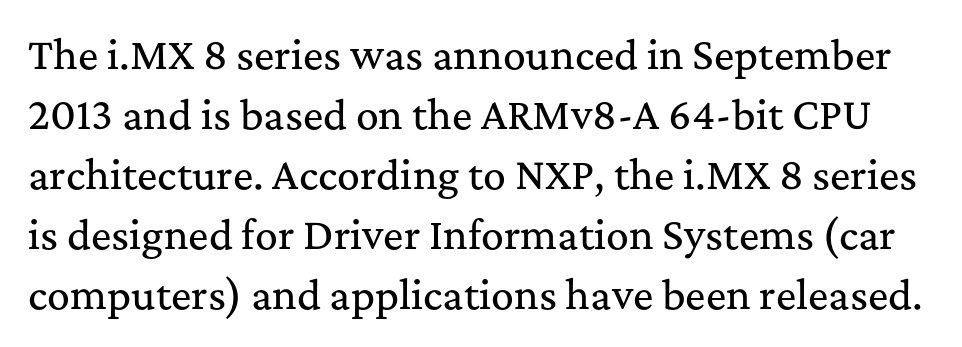
{"serif": "yes", "italic": "no", "width": "normal", "stroke_contrast": "medium", "x_height": "medium", "monospaced": "no", "underline": "no", "line_spacing": "normal", "line_spacing_ratio": 1.58, "letter_spacing": "normal", "letter_spacing_em": 0.0, "glyph_px": 38}
